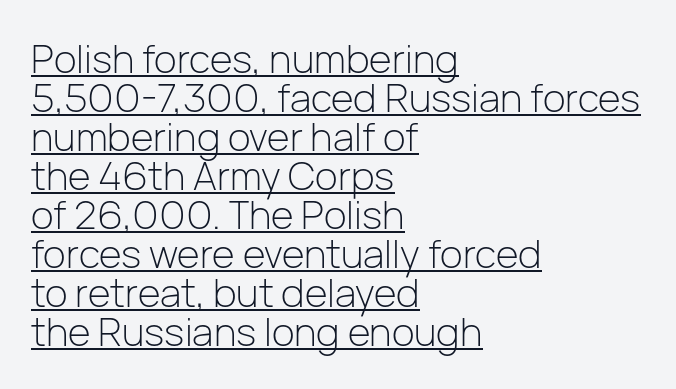
Q: Is the text bold? A: No.
Q: Is the text italic (slanted)? A: No, it is upright.
Q: Is the typeface a serif or a sans-serif typeface? A: Sans-serif.
Q: Is the text underlined? A: Yes.
Q: How is the paragraph aligned? A: Left-aligned.
Q: Is the spacing between letters normal or unusually wide? A: Normal.
Q: Is the spacing between lines tight, normal or loose? A: Tight.
Q: Width (condensed, normal, or wide)? A: Normal.
Q: Stroke contrast? A: Low.
Q: x-height? A: Medium.
Q: Monospaced? A: No.
